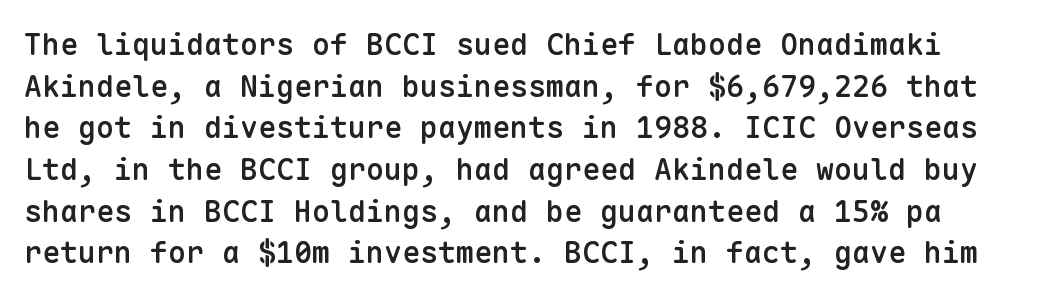
The lines sit at an ordinary, default distance from one another. A bare baseline throughout the passage. Each letter, wide or thin by design, is forced into the same width here. It's the straight-up-and-down kind of type.
